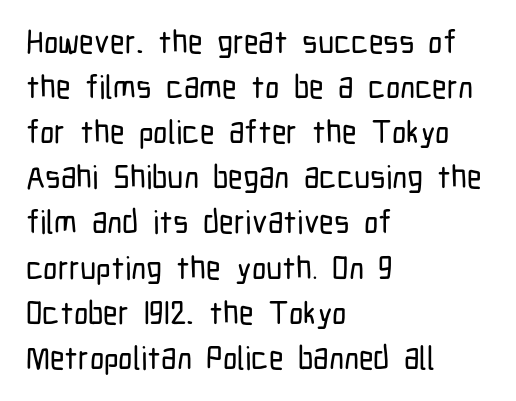
Does the type have serifs? No, each stem ends abruptly. Visually the block forms a straight wall on the left and a jagged coastline on the right. The passage shown is typed in a proportional face where columns would drift. Ordinary non-slanted type is in use. Regular leading. Short note: letters normally spaced.
